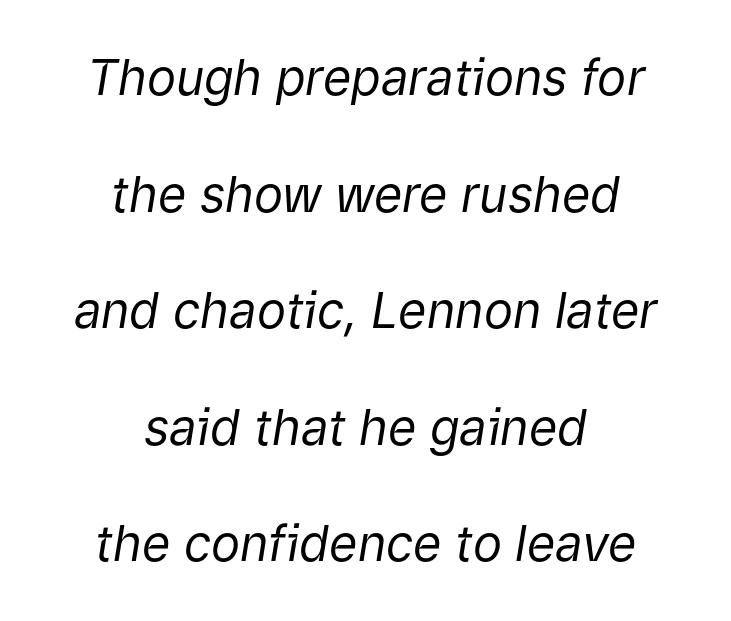
The image shows 49 px regular-weight type, italic (leaning right); set centered, loose line spacing (2.38x), normal letter spacing, not underlined; low stroke contrast and a medium x-height.
